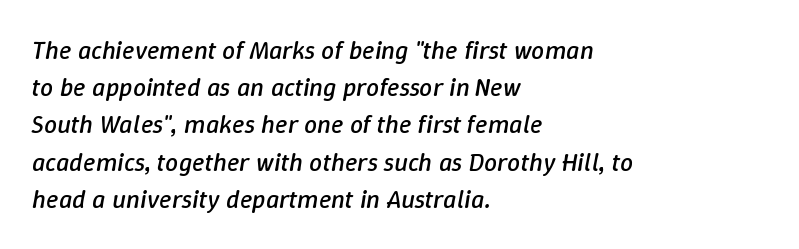
The image shows 26 px text type, italic (leaning right); set left-aligned, normal line spacing (1.43x), normal letter spacing, not underlined.
